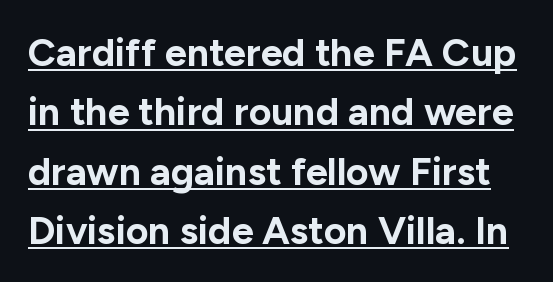
Standard letterfit; no display-style spreading of the glyphs. Typesetter's note: full bold, strokes at maximum text heaviness. The font family rendered here belongs to the sans-serif group. Note the varied advance widths — an 'i' is clearly narrower than an 'm'. Tall strokes in this sample are plumb rather than angled. The sample's only ornament is a line tracing under the words.
